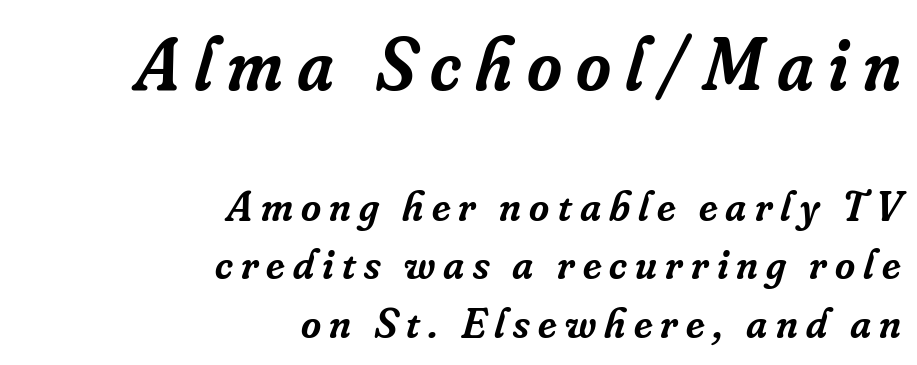
{"serif": "yes", "italic": "yes", "lean": "right", "slant_degrees": 16, "bold": "semi", "weight": "semibold", "width": "normal", "stroke_contrast": "low", "x_height": "small", "monospaced": "no", "underline": "no", "align": "right", "line_spacing": "normal", "line_spacing_ratio": 1.36, "larger_block": "first", "size_ratio": 1.74, "glyph_px": 75}
